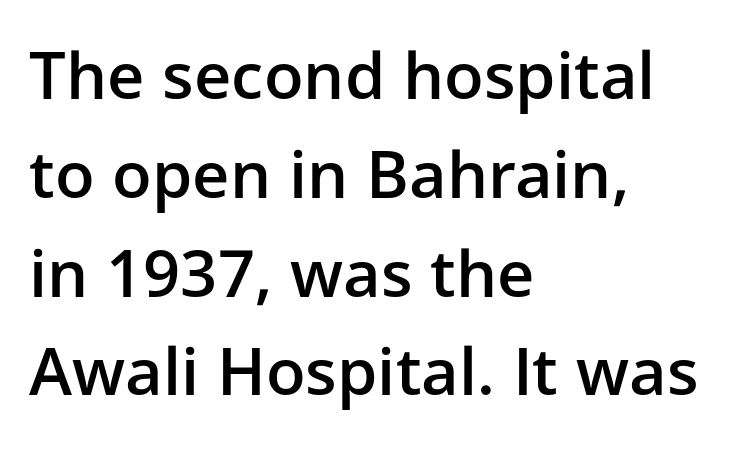
The paragraph shown leans on its left margin. Decoration check: the copy has no underline. Characters follow at the spacing the type designer built in. Think of a printed novel: that variable character pitch is what you see here.
